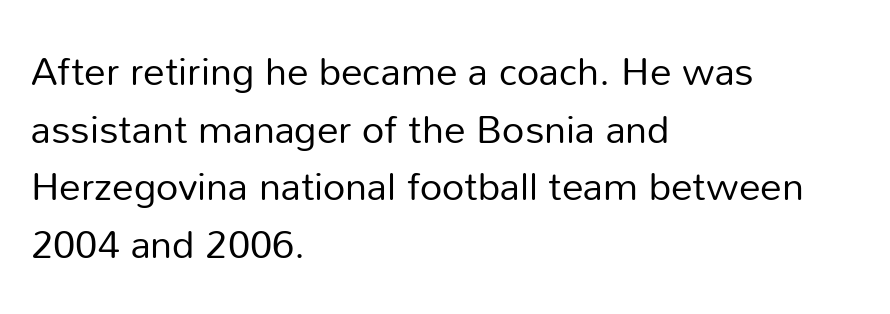
{"serif": "no", "italic": "no", "bold": "no", "weight": "regular", "width": "normal", "stroke_contrast": "low", "x_height": "medium", "monospaced": "no", "underline": "no", "align": "left", "line_spacing": "normal", "line_spacing_ratio": 1.48, "letter_spacing": "normal", "letter_spacing_em": 0.0, "glyph_px": 39}
